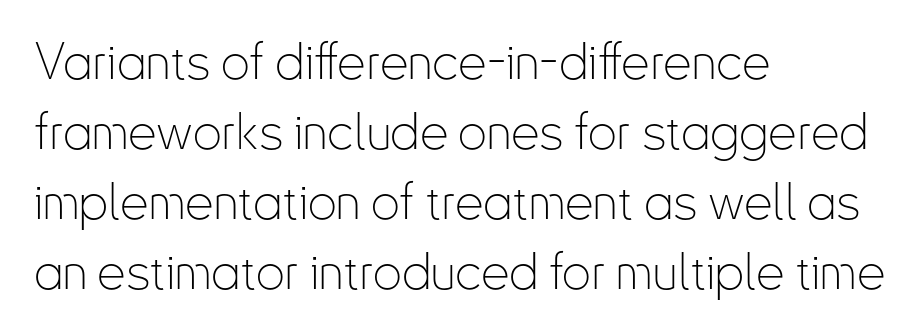
{"serif": "no", "italic": "no", "bold": "no", "weight": "thin", "width": "condensed", "stroke_contrast": "low", "x_height": "small", "monospaced": "no", "underline": "no", "align": "left", "line_spacing": "normal", "line_spacing_ratio": 1.37, "letter_spacing": "normal", "letter_spacing_em": 0.0, "glyph_px": 51}
